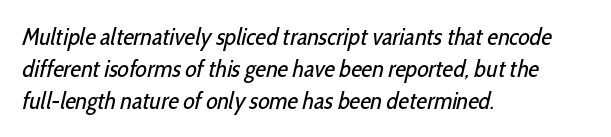
The image shows 24 px text type; set left-aligned, normal line spacing (1.34x), normal letter spacing, not underlined.
